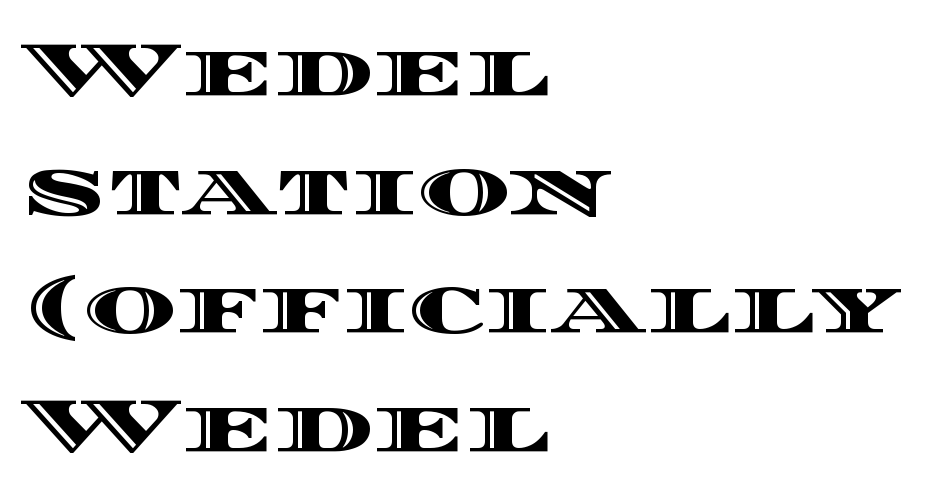
Honestly, there is no underline to notice here at all. The face used here is rendered with its standard letterfit. Vertical spacing — default. A typesetter would call this proportional, since set widths differ per character. A student would call this left alignment; a typographer would say flush left, rag right. Is there any slant? The stems are plumb.
